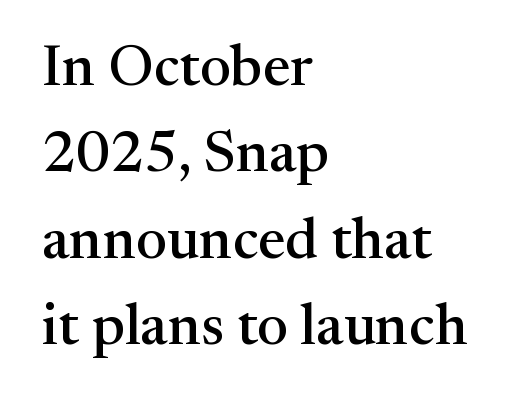
{"serif": "yes", "italic": "no", "width": "normal", "stroke_contrast": "medium", "x_height": "medium", "monospaced": "no", "underline": "no", "align": "left", "line_spacing": "normal", "line_spacing_ratio": 1.49, "letter_spacing": "normal", "letter_spacing_em": 0.0, "glyph_px": 58}
